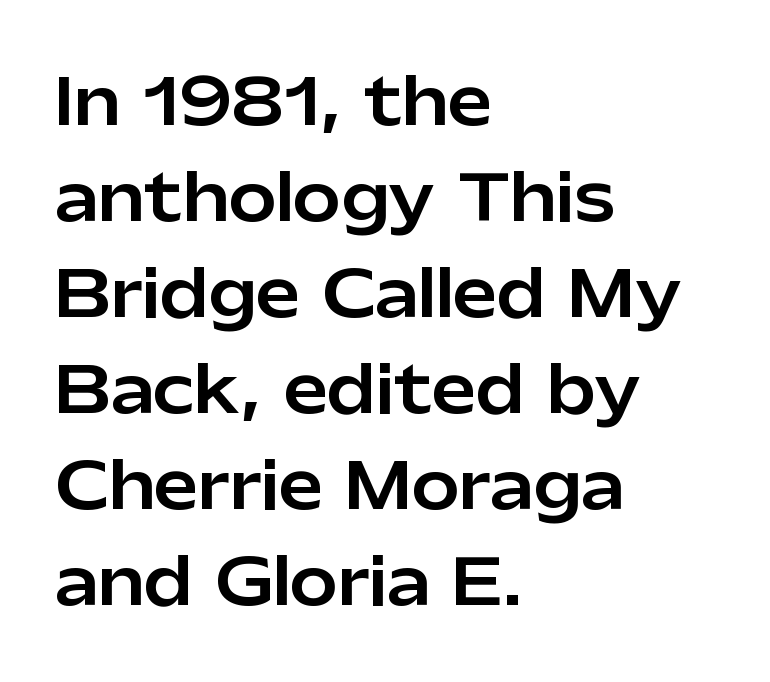
{"serif": "no", "italic": "no", "width": "normal", "stroke_contrast": "low", "x_height": "medium", "monospaced": "no", "underline": "no", "align": "left", "line_spacing": "normal", "line_spacing_ratio": 1.5, "letter_spacing": "normal", "letter_spacing_em": 0.0, "glyph_px": 64}
